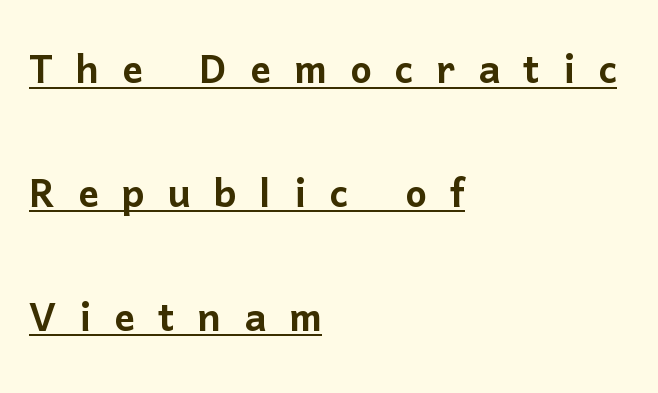
Serifs: no, the terminals of the letterforms are clean. Honestly, the letter spacing is so wide it's the main thing you notice. The line-height multiplier appears high, well above default. Looks like regular typesetting: each glyph gets only the width it needs.
